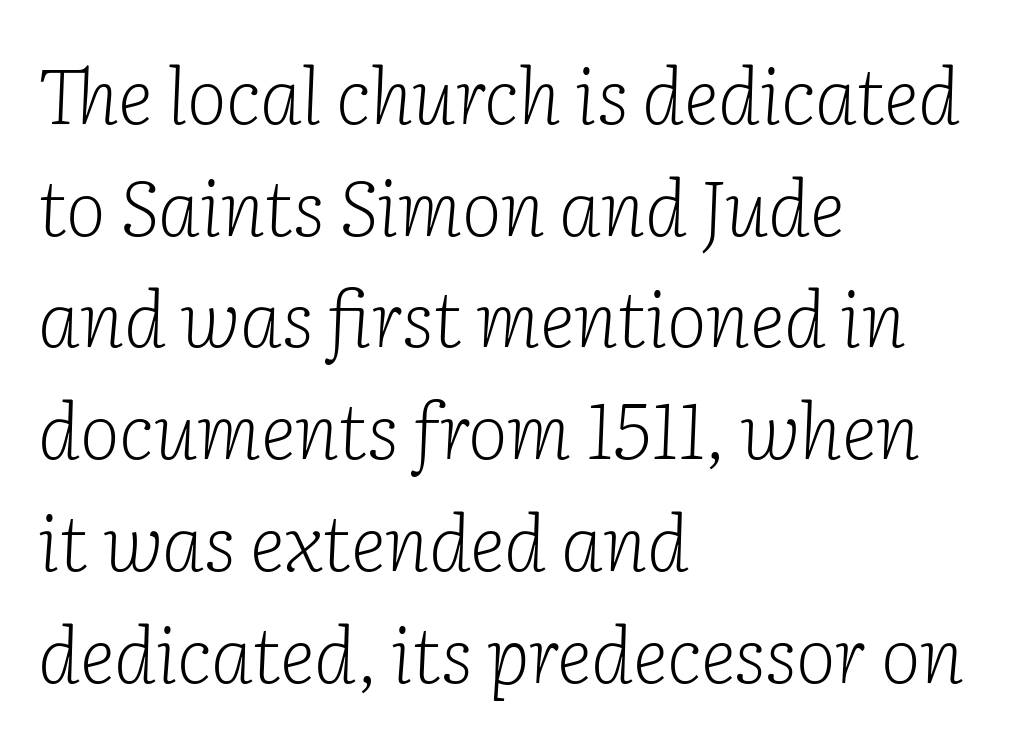
Q: Is the text bold? A: No.
Q: Is the text italic (slanted)? A: Yes, it leans right by about 2 degrees.
Q: Is the typeface a serif or a sans-serif typeface? A: Serif.
Q: Is the text underlined? A: No.
Q: How is the paragraph aligned? A: Left-aligned.
Q: Is the spacing between letters normal or unusually wide? A: Normal.
Q: Is the spacing between lines tight, normal or loose? A: Normal.
Q: Width (condensed, normal, or wide)? A: Normal.
Q: Stroke contrast? A: Low.
Q: x-height? A: Medium.
Q: Monospaced? A: No.
